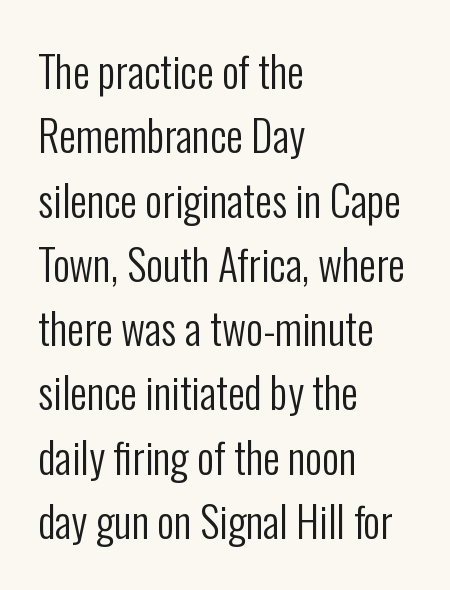
Q: Is the text bold? A: No.
Q: Is the text italic (slanted)? A: No, it is upright.
Q: Is the typeface a serif or a sans-serif typeface? A: Sans-serif.
Q: Is the text underlined? A: No.
Q: How is the paragraph aligned? A: Left-aligned.
Q: Is the spacing between letters normal or unusually wide? A: Normal.
Q: Is the spacing between lines tight, normal or loose? A: Normal.
Q: Width (condensed, normal, or wide)? A: Condensed.
Q: Stroke contrast? A: Low.
Q: x-height? A: Medium.
Q: Monospaced? A: No.
